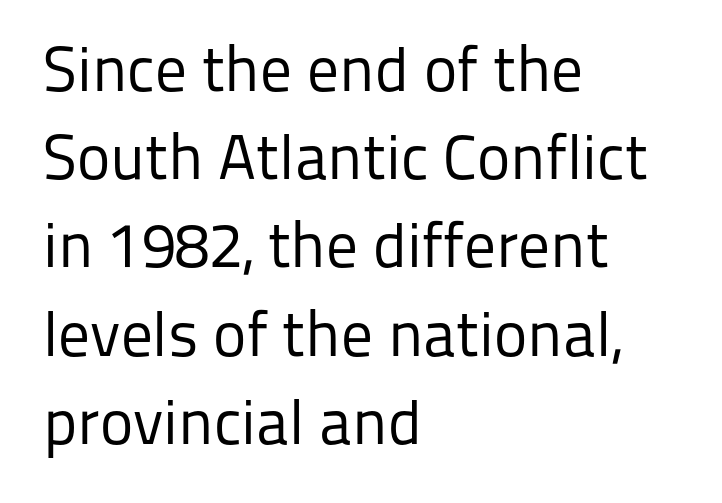
{"serif": "no", "italic": "no", "bold": "no", "weight": "regular", "width": "normal", "stroke_contrast": "low", "x_height": "medium", "monospaced": "no", "underline": "no", "align": "left", "line_spacing": "normal", "line_spacing_ratio": 1.4, "letter_spacing": "normal", "letter_spacing_em": 0.0, "glyph_px": 63}
